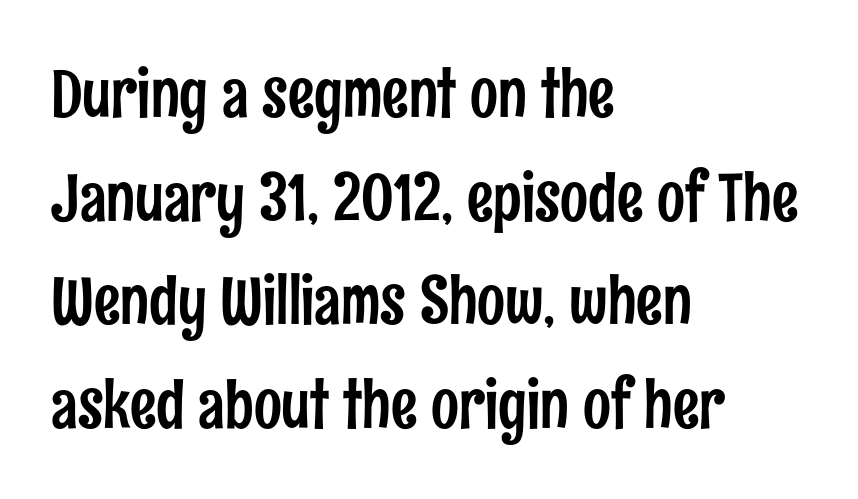
Q: Is the text italic (slanted)? A: No, it is upright.
Q: Is the typeface a serif or a sans-serif typeface? A: Sans-serif.
Q: Is the text underlined? A: No.
Q: How is the paragraph aligned? A: Left-aligned.
Q: Is the spacing between letters normal or unusually wide? A: Normal.
Q: Is the spacing between lines tight, normal or loose? A: Normal.
Q: Width (condensed, normal, or wide)? A: Condensed.
Q: Stroke contrast? A: Low.
Q: x-height? A: Medium.
Q: Monospaced? A: No.
